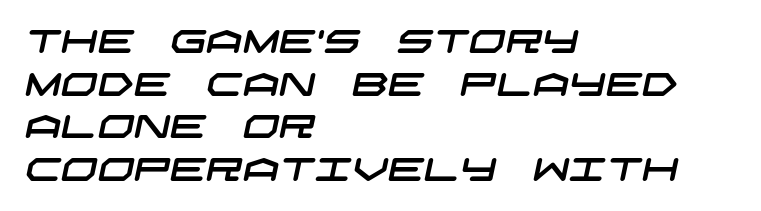
Which margin do the lines hug? The left one — the right edge is uneven. Plain, unruled lines of type. This sample uses plain, unmodified letter spacing. This sample uses a sans-serif face. One glance says typical: line gaps are just what's usual.
